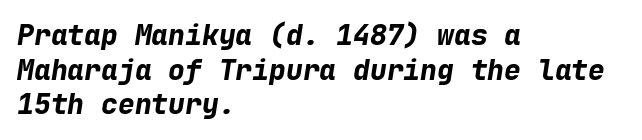
{"italic": "yes", "lean": "right", "slant_degrees": 9, "bold": "yes", "weight": "bold", "width": "normal", "stroke_contrast": "low", "x_height": "medium", "monospaced": "yes", "underline": "no", "align": "left", "line_spacing_ratio": 1.24, "letter_spacing": "normal", "letter_spacing_em": 0.0, "glyph_px": 28}
